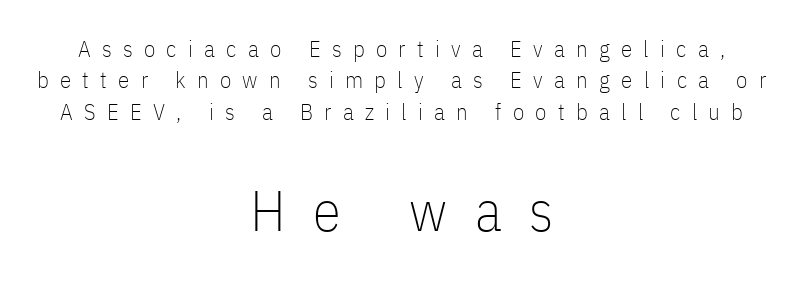
{"serif": "no", "italic": "no", "bold": "no", "weight": "thin", "width": "condensed", "stroke_contrast": "low", "x_height": "medium", "monospaced": "no", "underline": "no", "align": "center", "line_spacing": "normal", "line_spacing_ratio": 1.36, "letter_spacing": "wide", "letter_spacing_em": 0.49, "larger_block": "second", "size_ratio": 2.48, "glyph_px": 57}
